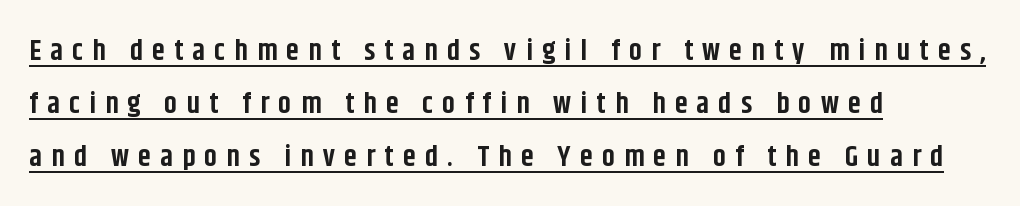
Emphasis is given by a line drawn under the lettering. The tracking jumps out immediately: characters are airy and widely separated. A sans-serif font was chosen for this passage. What weight is shown? A full bold with thick strokes. Every row of glyphs begins at an identical x-position on the left. Do the characters align in a grid? No, the font is proportional.
